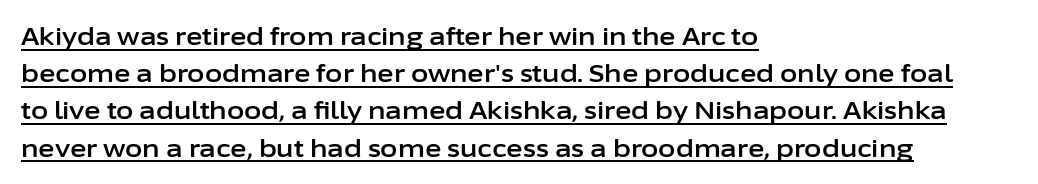
The block of text has a typical density, with ordinary space between rows. Glance below the letters and you will spot a drawn line. Default kerning and tracking; the words read as compact shapes. Reading down the block, your eye returns to a fixed left position each line.
